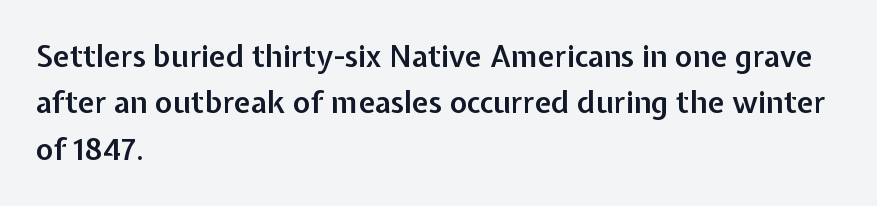
The image shows 30 px semibold sans-serif type, upright; set left-aligned, normal line spacing (1.55x), normal letter spacing, not underlined; low stroke contrast and a medium x-height.
